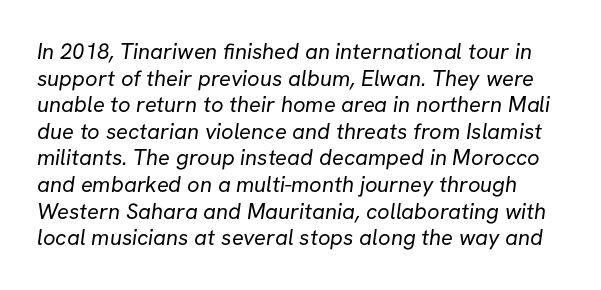
Q: Is the text bold? A: No.
Q: Is the text underlined? A: No.
Q: Is the spacing between letters normal or unusually wide? A: Normal.
